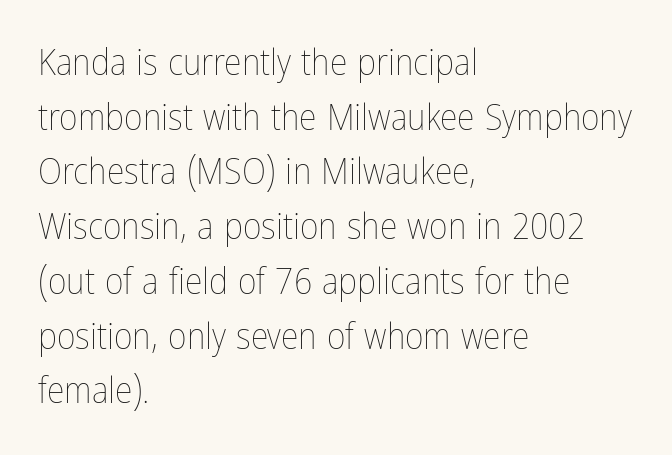
A classic flush-left, rag-right setting is used for this passage. The lettering holds an erect, upright posture throughout. Interline gaps are of average width in this sample. There is no visible air inserted between adjacent glyphs. Ink coverage per letter is moderate at most. The zone under the glyphs is completely vacant.
